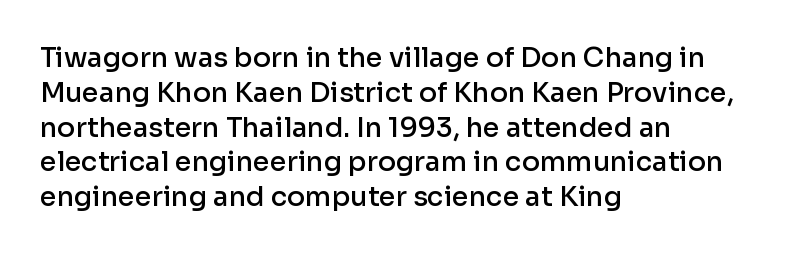
A bare baseline throughout the passage. A typesetter would mark this as roman, not italic. Leading: standard. Here the glyphs are tracked normally, forming tight word shapes.
